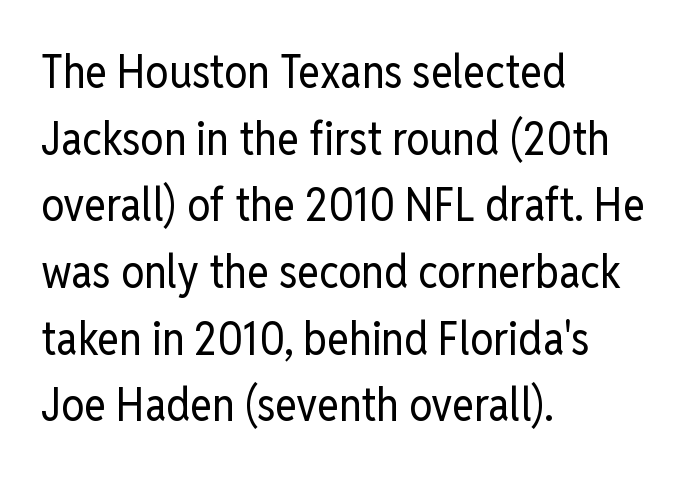
The image shows 46 px regular-weight, condensed sans-serif type, upright; set left-aligned, normal line spacing (1.45x), normal letter spacing, not underlined; low stroke contrast and a medium x-height.
